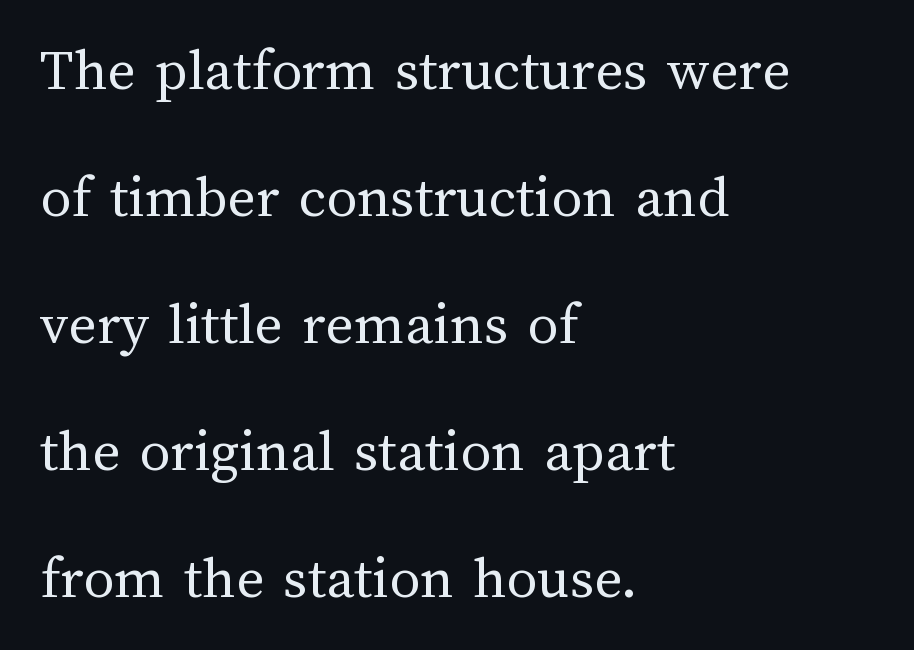
{"italic": "no", "bold": "no", "weight": "regular", "width": "normal", "stroke_contrast": "medium", "x_height": "medium", "monospaced": "no", "underline": "no", "align": "left", "line_spacing": "loose", "line_spacing_ratio": 2.08, "letter_spacing": "normal", "letter_spacing_em": 0.0, "glyph_px": 61}
